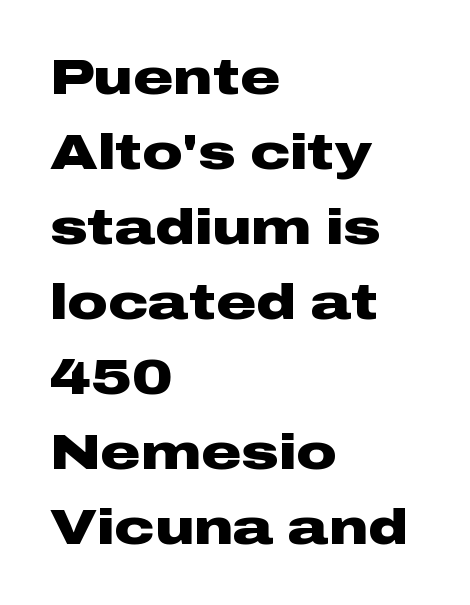
{"serif": "no", "italic": "no", "bold": "yes", "weight": "heavy", "width": "wide", "stroke_contrast": "low", "x_height": "medium", "monospaced": "no", "underline": "no", "align": "left", "line_spacing": "normal", "line_spacing_ratio": 1.5, "letter_spacing": "normal", "letter_spacing_em": 0.0, "glyph_px": 50}
